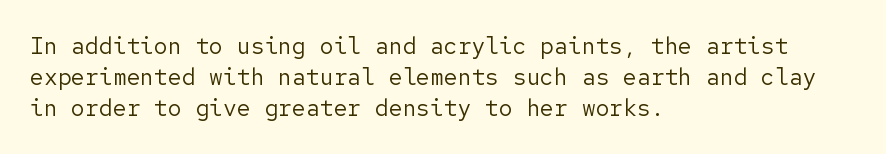
Q: Is the text bold? A: No.
Q: Is the text italic (slanted)? A: No, it is upright.
Q: Is the text underlined? A: No.
Q: How is the paragraph aligned? A: Left-aligned.
Q: Is the spacing between letters normal or unusually wide? A: Normal.
Q: Is the spacing between lines tight, normal or loose? A: Normal.
